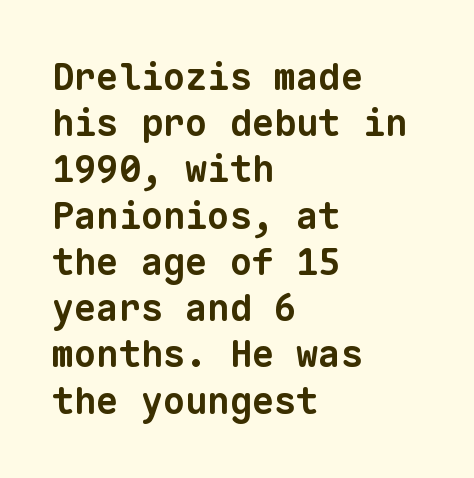
These lines are rendered in a fixed-pitch font. Each row of text sits above clean, open space. There is no visible air inserted between adjacent glyphs. This rendering uses left alignment, leaving the right contour irregular. Regular leading.
